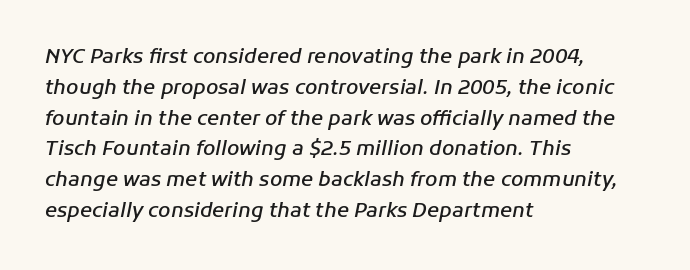
Q: Is the text bold? A: Semi-bold.
Q: Is the text italic (slanted)? A: Yes, it leans right by about 11 degrees.
Q: Is the text underlined? A: No.
Q: How is the paragraph aligned? A: Left-aligned.
Q: Is the spacing between letters normal or unusually wide? A: Normal.
Q: Is the spacing between lines tight, normal or loose? A: Normal.
